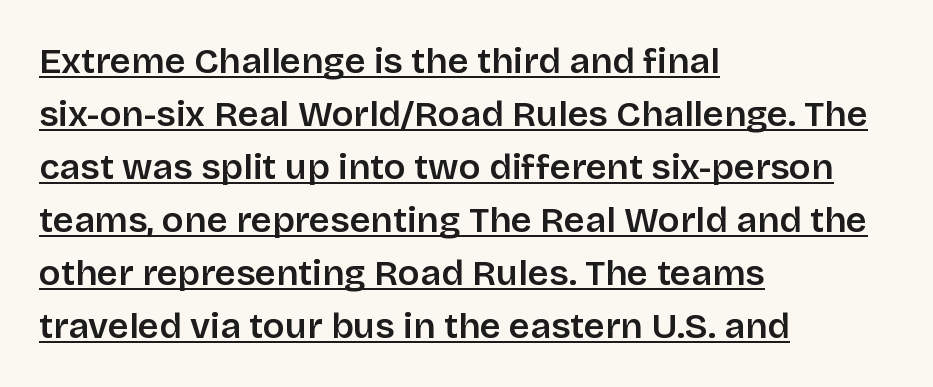
The image shows 36 px semibold sans-serif type, upright; set left-aligned, normal line spacing (1.47x), normal letter spacing, underlined; low stroke contrast and a large x-height.
